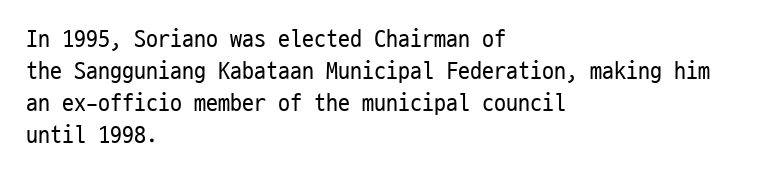
The strip under each line holds only bare page. You could call the tracking neutral — neither tight nor loose. Where is the straight margin? On the left. Upright lettering throughout. The weight tops out at a normal text grade.
